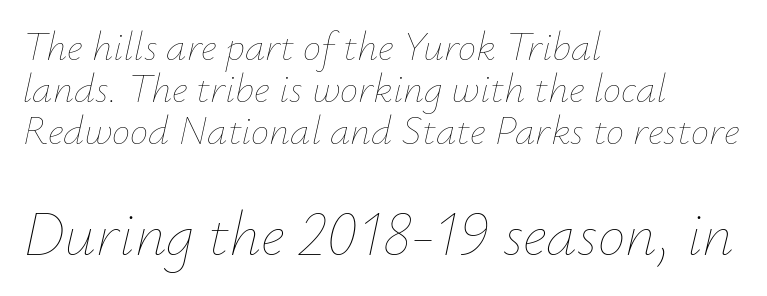
{"italic": "yes", "lean": "right", "slant_degrees": 12, "bold": "no", "weight": "thin", "width": "normal", "stroke_contrast": "low", "x_height": "small", "monospaced": "no", "underline": "no", "align": "left", "line_spacing": "tight", "line_spacing_ratio": 1.03, "letter_spacing": "normal", "letter_spacing_em": 0.0, "larger_block": "second", "size_ratio": 1.51, "glyph_px": 62}
